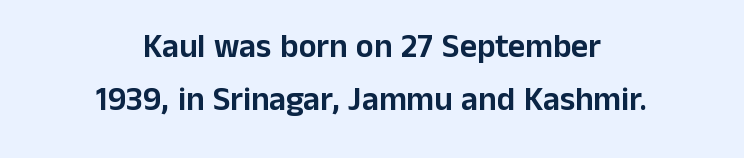
{"serif": "no", "italic": "no", "width": "normal", "stroke_contrast": "low", "x_height": "medium", "monospaced": "no", "underline": "no", "align": "center", "line_spacing": "normal", "line_spacing_ratio": 1.62, "letter_spacing": "normal", "letter_spacing_em": 0.0, "glyph_px": 33}
